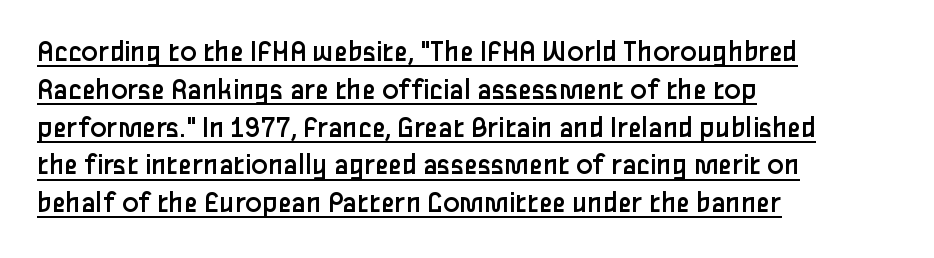
Q: Is the text bold? A: No.
Q: Is the text italic (slanted)? A: No, it is upright.
Q: Is the typeface a serif or a sans-serif typeface? A: Sans-serif.
Q: Is the text underlined? A: Yes.
Q: How is the paragraph aligned? A: Left-aligned.
Q: Is the spacing between letters normal or unusually wide? A: Normal.
Q: Width (condensed, normal, or wide)? A: Normal.
Q: Stroke contrast? A: Low.
Q: x-height? A: Medium.
Q: Monospaced? A: No.
